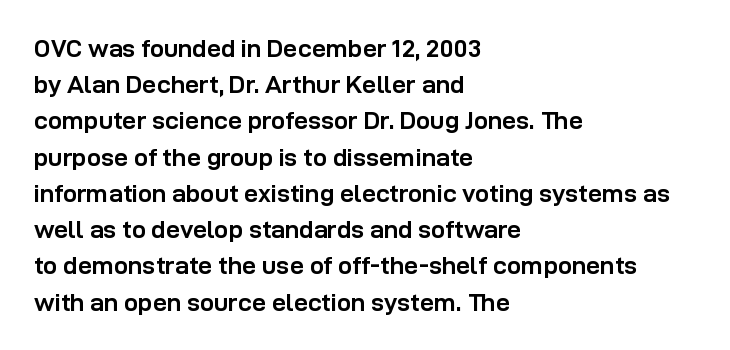
Typesetter's note: full bold, strokes at maximum text heaviness. Rendered with straight, roman letterforms. The line-height multiplier appears to be the usual default. Words appear dense and cohesive because spacing is normal. A student would call this left alignment; a typographer would say flush left, rag right. The baseline area is clear.
